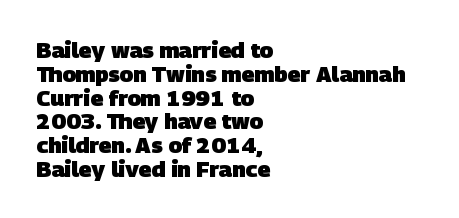
How heavy is the stroke? Heavy — this is a bold. Vertical spacing — tight. Letter spacing: default. The space beneath each line is pristine and unruled. The setting favours the left margin, as ordinary paragraphs usually do.
